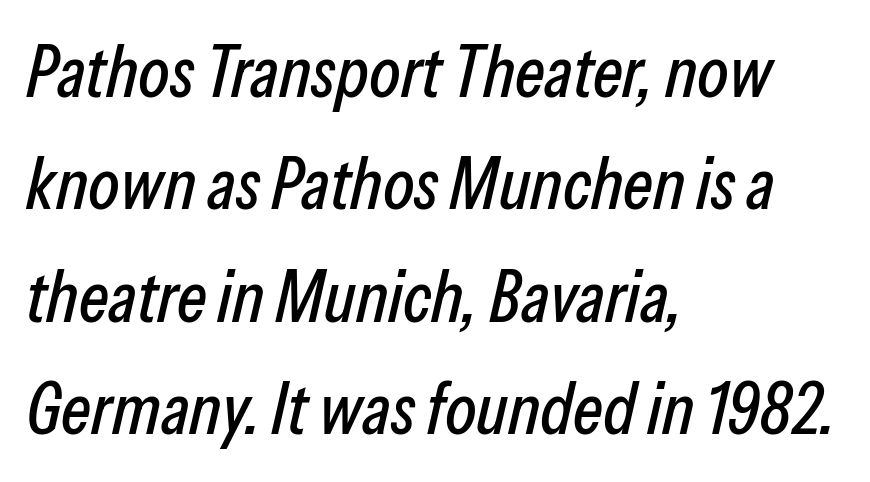
Q: Is the text italic (slanted)? A: Yes, it leans right by about 13 degrees.
Q: Is the text underlined? A: No.
Q: How is the paragraph aligned? A: Left-aligned.
Q: Is the spacing between letters normal or unusually wide? A: Normal.
Q: Is the spacing between lines tight, normal or loose? A: Normal.
Q: Width (condensed, normal, or wide)? A: Condensed.
Q: Stroke contrast? A: Low.
Q: x-height? A: Medium.
Q: Monospaced? A: No.
